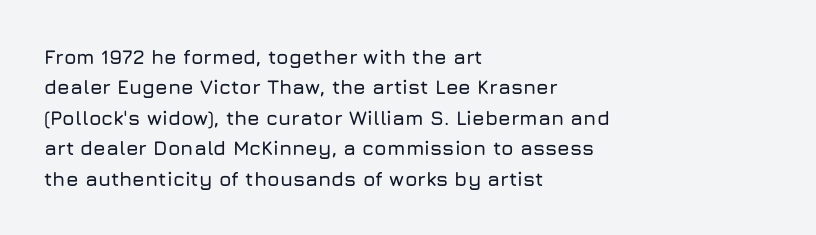
Q: Is the text italic (slanted)? A: No, it is upright.
Q: Is the text underlined? A: No.
Q: How is the paragraph aligned? A: Left-aligned.
Q: Is the spacing between letters normal or unusually wide? A: Normal.
Q: Is the spacing between lines tight, normal or loose? A: Normal.
